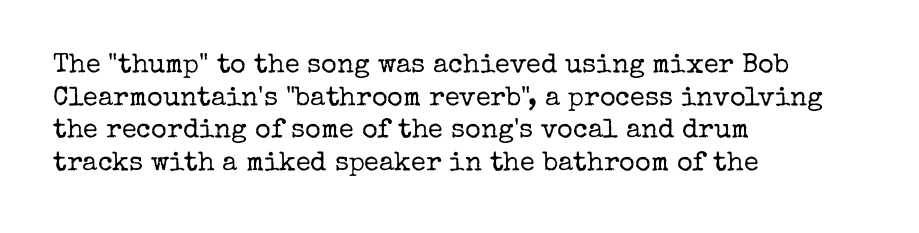
The image shows 27 px text type, upright; set left-aligned, line spacing 1.21x, normal letter spacing, not underlined.
